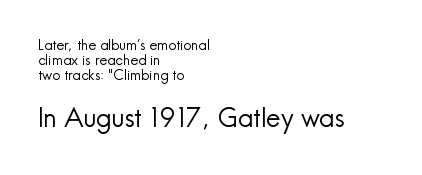
{"italic": "no", "bold": "no", "underline": "no", "align": "left", "line_spacing": "tight", "line_spacing_ratio": 1.08, "letter_spacing": "normal", "letter_spacing_em": 0.0, "larger_block": "second", "size_ratio": 1.86, "glyph_px": 26}
